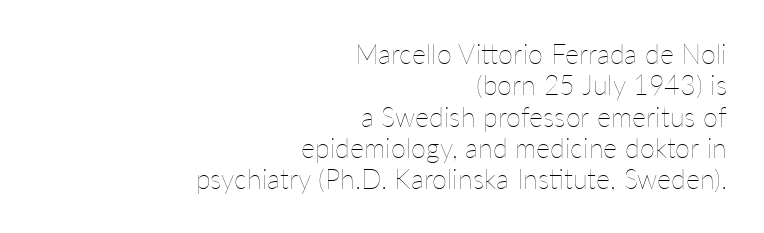
{"italic": "no", "bold": "no", "underline": "no", "align": "right", "line_spacing_ratio": 1.16, "letter_spacing": "normal", "letter_spacing_em": 0.0, "glyph_px": 27}
